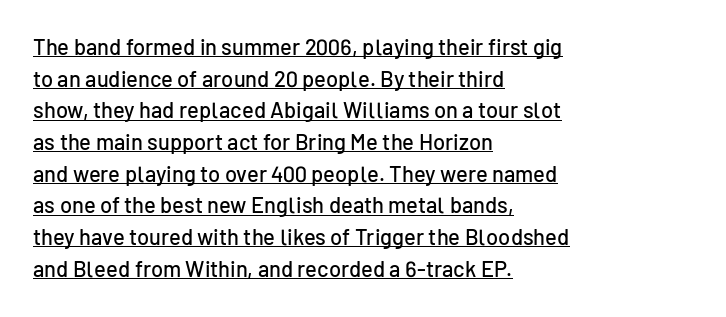
This rendering leaves character spacing at its baseline value. In CSS terms this would be text-align: left. Caption: lettering with a line underneath. How would I describe the line gaps? Plain and ordinary.
